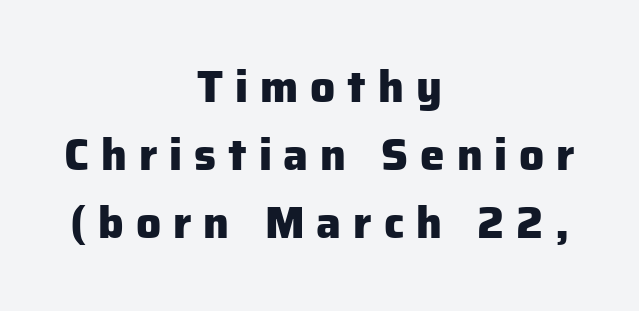
Q: Is the text bold? A: Yes.
Q: Is the text italic (slanted)? A: No, it is upright.
Q: Is the typeface a serif or a sans-serif typeface? A: Sans-serif.
Q: Is the text underlined? A: No.
Q: How is the paragraph aligned? A: Centered.
Q: Is the spacing between letters normal or unusually wide? A: Unusually wide.
Q: Is the spacing between lines tight, normal or loose? A: Normal.
Q: Width (condensed, normal, or wide)? A: Normal.
Q: Stroke contrast? A: Low.
Q: x-height? A: Medium.
Q: Monospaced? A: No.
